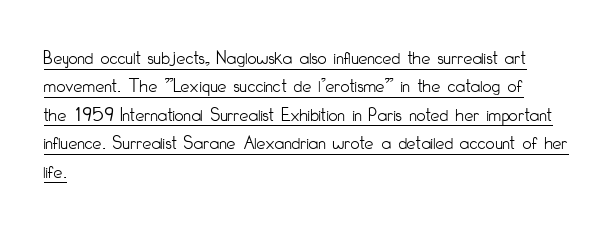
Baseline-to-baseline distance is the conventional proportion of letter height. Glyph-to-glyph distance matches everyday printed text. Typeset ragged right — the left edge is the straight one. These characters rest on top of a visible drawn line.
